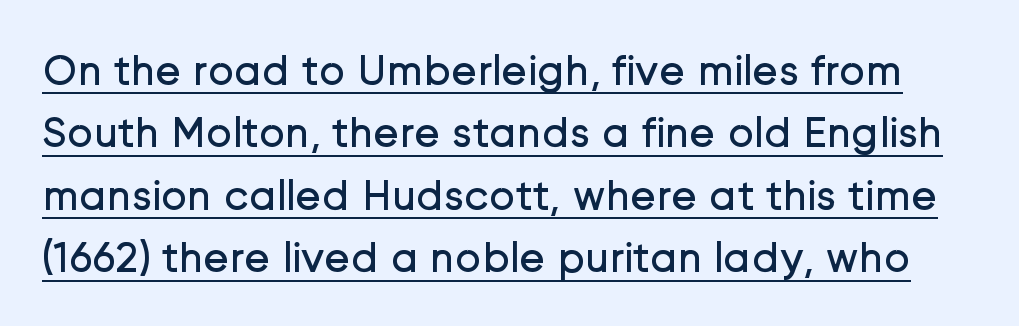
{"serif": "no", "italic": "no", "bold": "no", "weight": "regular", "width": "normal", "stroke_contrast": "low", "x_height": "medium", "monospaced": "no", "underline": "yes", "line_spacing": "normal", "line_spacing_ratio": 1.42, "letter_spacing": "normal", "letter_spacing_em": 0.0, "glyph_px": 44}
